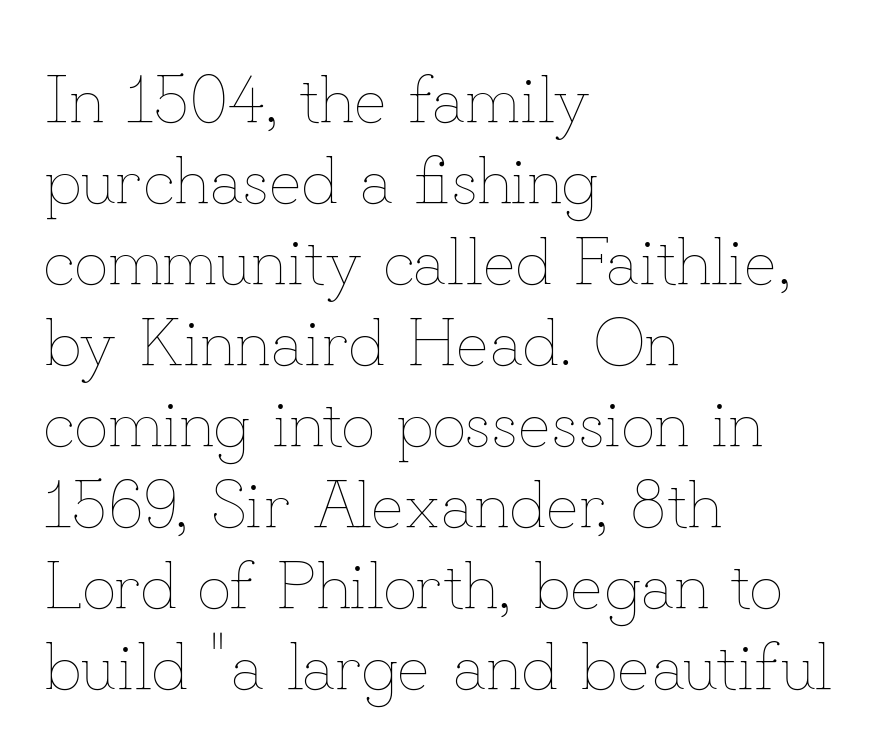
The image shows 67 px thin type, upright; set left-aligned, line spacing 1.21x, normal letter spacing, not underlined; low stroke contrast and a small x-height.
